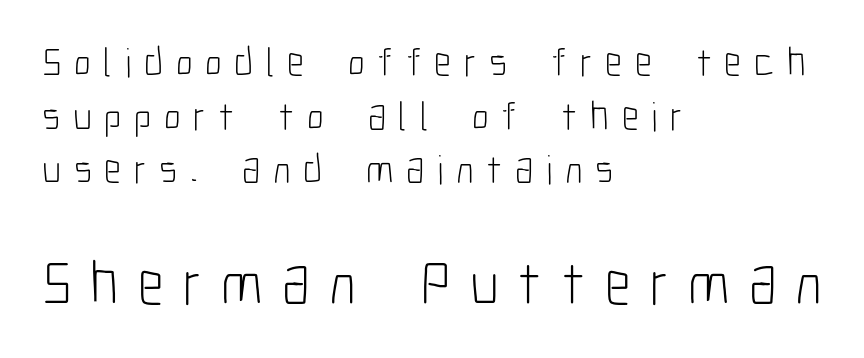
Q: Is the text bold? A: No.
Q: Is the text italic (slanted)? A: No, it is upright.
Q: Is the typeface a serif or a sans-serif typeface? A: Sans-serif.
Q: Is the text underlined? A: No.
Q: How is the paragraph aligned? A: Left-aligned.
Q: Is the spacing between letters normal or unusually wide? A: Unusually wide.
Q: Is the spacing between lines tight, normal or loose? A: Normal.
Q: Which block of text is set in a larger size, the first (top) or the second (bottom)? A: The second (bottom) one.
Q: Width (condensed, normal, or wide)? A: Condensed.
Q: Stroke contrast? A: Low.
Q: x-height? A: Medium.
Q: Monospaced? A: No.
